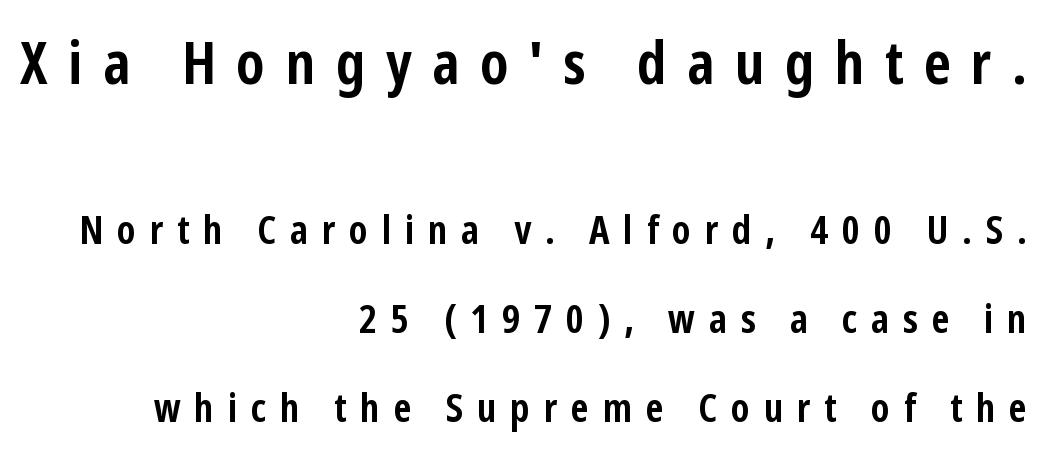
{"serif": "no", "italic": "no", "bold": "yes", "weight": "semibold", "width": "condensed", "stroke_contrast": "low", "x_height": "medium", "monospaced": "no", "underline": "no", "align": "right", "line_spacing": "loose", "line_spacing_ratio": 2.23, "letter_spacing": "wide", "letter_spacing_em": 0.34, "larger_block": "first", "size_ratio": 1.5, "glyph_px": 60}
